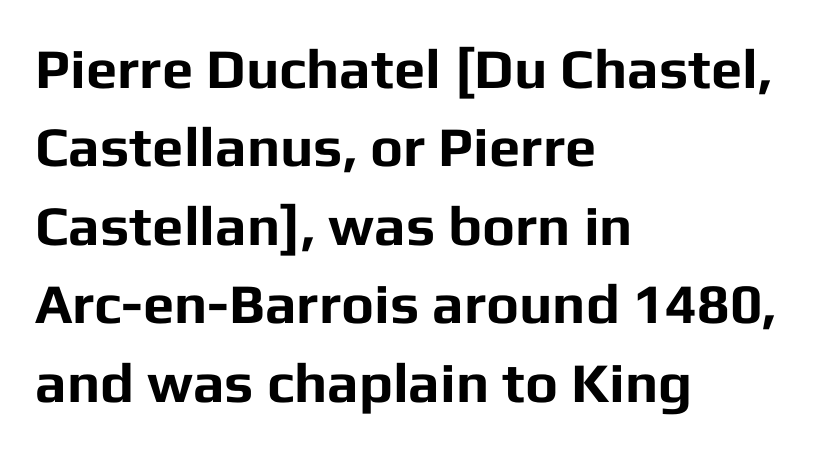
The image shows 56 px bold sans-serif type, upright; set left-aligned, normal line spacing (1.4x), normal letter spacing, not underlined; low stroke contrast and a medium x-height.
